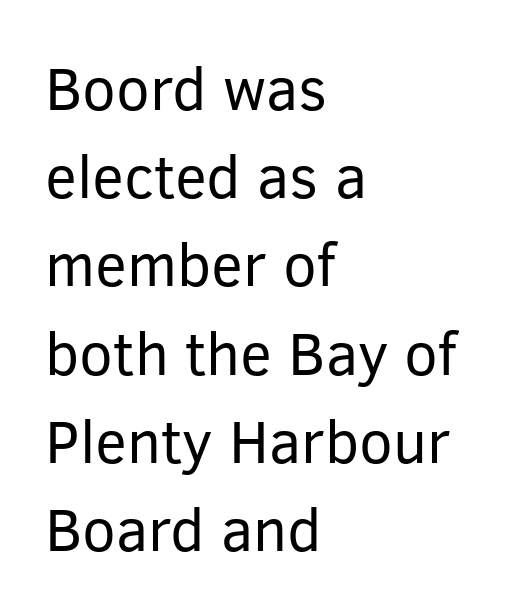
Q: Is the text bold? A: No.
Q: Is the text italic (slanted)? A: No, it is upright.
Q: Is the typeface a serif or a sans-serif typeface? A: Sans-serif.
Q: Is the text underlined? A: No.
Q: How is the paragraph aligned? A: Left-aligned.
Q: Is the spacing between letters normal or unusually wide? A: Normal.
Q: Is the spacing between lines tight, normal or loose? A: Normal.
Q: Width (condensed, normal, or wide)? A: Normal.
Q: Stroke contrast? A: Low.
Q: x-height? A: Medium.
Q: Monospaced? A: No.
